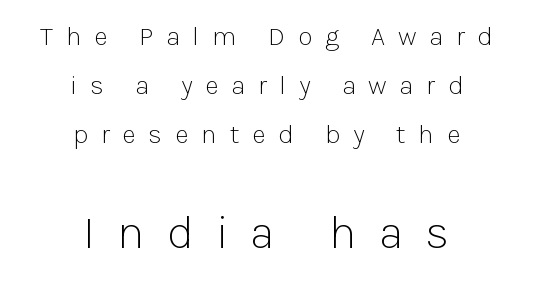
The image shows 47 px light sans-serif type, upright; set centered, line spacing 1.81x, unusually wide letter spacing (+0.47 em), not underlined; the second (bottom) block is 1.74x larger; low stroke contrast and a medium x-height.
